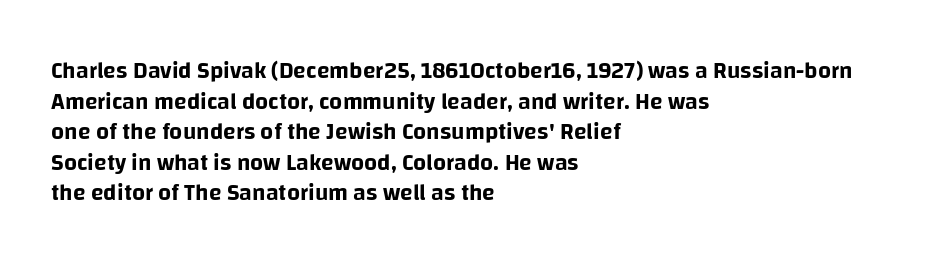
A typesetter would call this leading conventional body-copy spacing. No italicization has been applied; the sample stays upright. Tracking value appears to be zero — textbook default spacing. Short and long lines alike share a common starting point at left. Decoration check: the copy has no underline.
